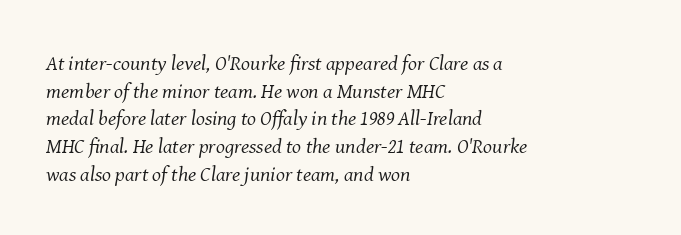
The image shows 21 px text type, italic (leaning right); set left-aligned, normal line spacing (1.32x), normal letter spacing, not underlined.
